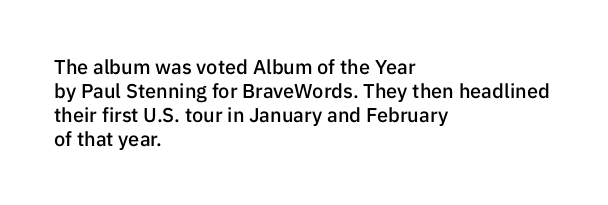
The setting favours the left margin, as ordinary paragraphs usually do. The typesetting leans somewhat heavy: a semibold. Characters remain perfectly vertical along every line. Look at the tracking — it's just the regular setting, nothing added. Beneath every word, the page is bare.
